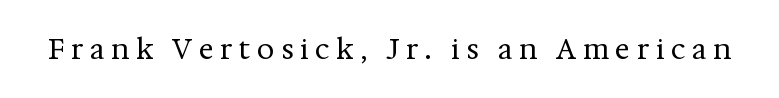
{"serif": "yes", "italic": "no", "bold": "no", "weight": "regular", "width": "normal", "stroke_contrast": "medium", "x_height": "medium", "monospaced": "no", "underline": "no", "letter_spacing": "wide", "letter_spacing_em": 0.23, "glyph_px": 28}
